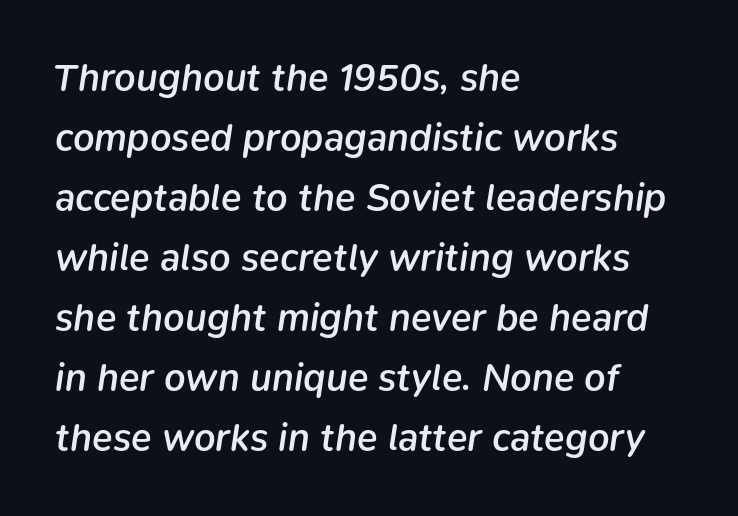
Proportional: the letters do not fall into vertical columns. Typeset ragged right — the left edge is the straight one. The lines sit at an ordinary, default distance from one another. The letters sit at their default tracking, neither squeezed nor spread. The baseline area is clear. Compared with ordinary roman type, these characters are visibly tilted.
